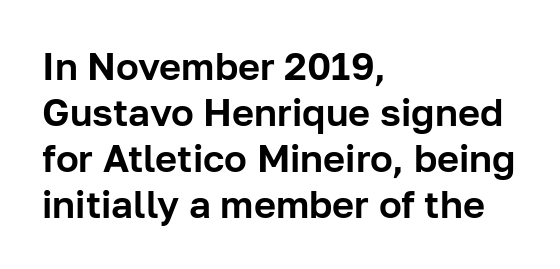
Q: Is the text italic (slanted)? A: No, it is upright.
Q: Is the typeface a serif or a sans-serif typeface? A: Sans-serif.
Q: Is the text underlined? A: No.
Q: How is the paragraph aligned? A: Left-aligned.
Q: Is the spacing between letters normal or unusually wide? A: Normal.
Q: Width (condensed, normal, or wide)? A: Normal.
Q: Stroke contrast? A: Low.
Q: x-height? A: Medium.
Q: Monospaced? A: No.
